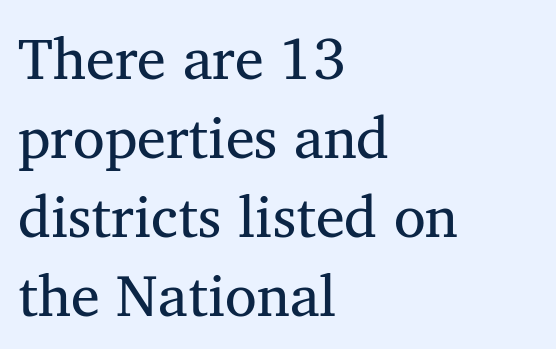
Q: Is the text bold? A: No.
Q: Is the text italic (slanted)? A: No, it is upright.
Q: Is the typeface a serif or a sans-serif typeface? A: Serif.
Q: Is the text underlined? A: No.
Q: How is the paragraph aligned? A: Left-aligned.
Q: Is the spacing between letters normal or unusually wide? A: Normal.
Q: Is the spacing between lines tight, normal or loose? A: Normal.
Q: Width (condensed, normal, or wide)? A: Normal.
Q: Stroke contrast? A: Medium.
Q: x-height? A: Medium.
Q: Monospaced? A: No.
